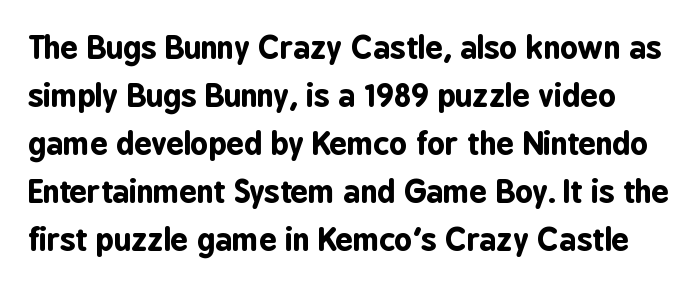
Note the varied advance widths — an 'i' is clearly narrower than an 'm'. Typographic density is high because the face is bold. A roman cut, with each character standing at attention. Look at the bottom of the vertical strokes: they stop flat, with no serifs. Check under the words: just untouched page.
